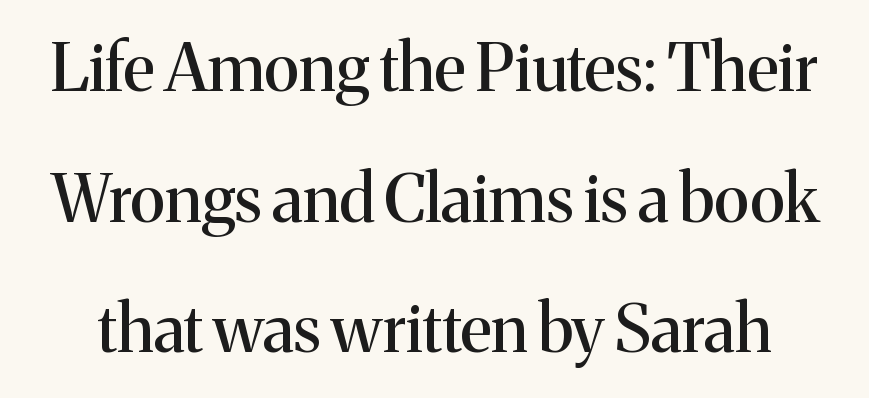
You can tell from the footed stems that serif type was used. Underline: absent. You can tell it's not italic because the verticals are truly vertical. Honestly, the letter spacing is just normal — you wouldn't notice it. Successive baselines arrive slowly, with a big drop between each. The face used here is proportionally spaced, like ordinary book or web type.
